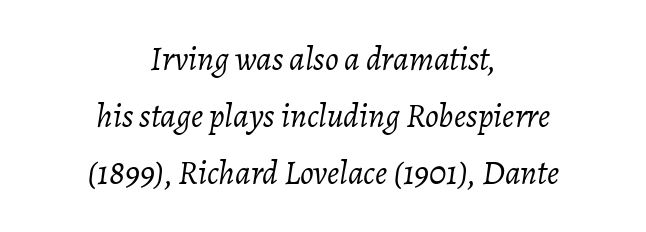
{"italic": "yes", "lean": "right", "slant_degrees": 7, "bold": "no", "weight": "light", "width": "normal", "stroke_contrast": "low", "x_height": "medium", "monospaced": "no", "underline": "no", "align": "center", "line_spacing": "normal", "line_spacing_ratio": 1.68, "letter_spacing": "normal", "letter_spacing_em": 0.0, "glyph_px": 34}
